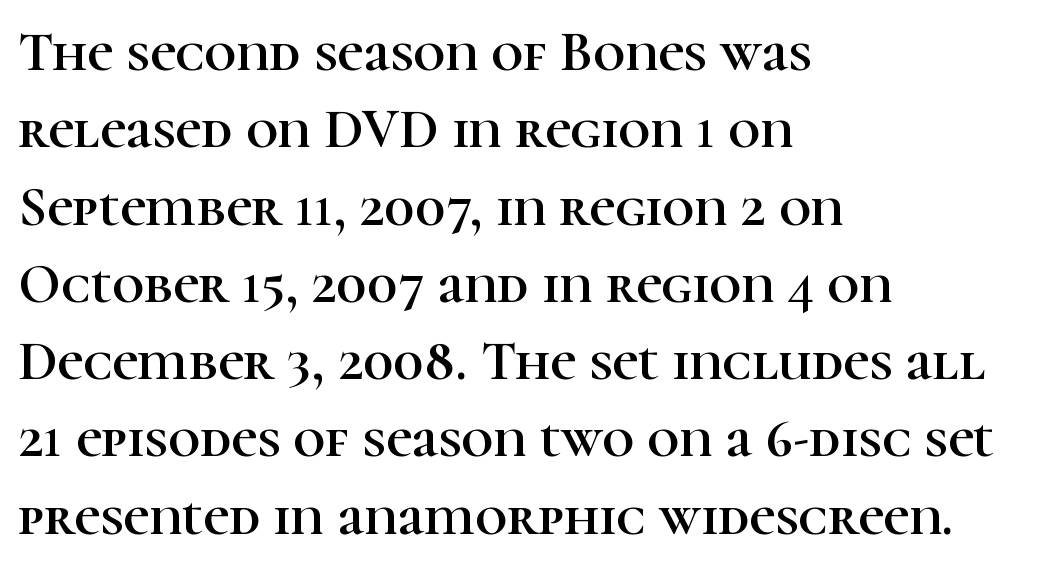
Q: Is the text italic (slanted)? A: No, it is upright.
Q: Is the typeface a serif or a sans-serif typeface? A: Serif.
Q: Is the text underlined? A: No.
Q: How is the paragraph aligned? A: Left-aligned.
Q: Is the spacing between letters normal or unusually wide? A: Normal.
Q: Is the spacing between lines tight, normal or loose? A: Normal.
Q: Width (condensed, normal, or wide)? A: Normal.
Q: Stroke contrast? A: High.
Q: x-height? A: Medium.
Q: Monospaced? A: No.
